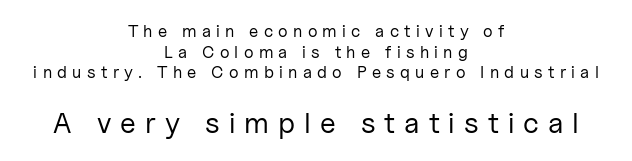
Which margin do the lines hug? Neither — every line sits in the middle. The typesetting does not lean heavy: it is not bold. Spacing verdict: proportional, widths tailored to each character. Loose tracking; the words dissolve into strings of separated letters. Check the space under the baseline: it is left empty. Posture: straight, roman, zero tilt.
